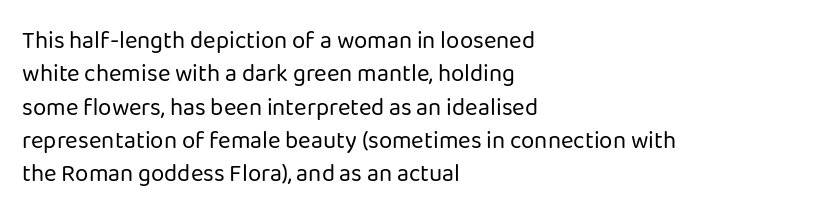
Q: Is the text bold? A: No.
Q: Is the text italic (slanted)? A: No, it is upright.
Q: Is the text underlined? A: No.
Q: How is the paragraph aligned? A: Left-aligned.
Q: Is the spacing between letters normal or unusually wide? A: Normal.
Q: Is the spacing between lines tight, normal or loose? A: Normal.
